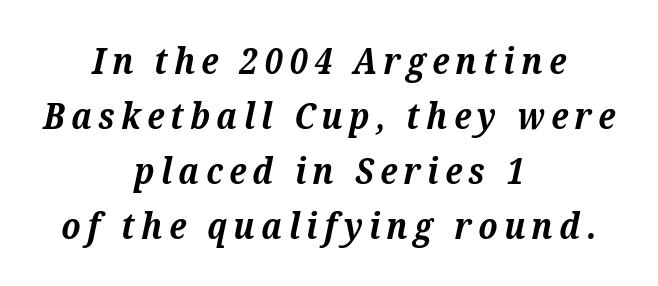
{"serif": "yes", "italic": "yes", "lean": "right", "slant_degrees": 12, "bold": "yes", "weight": "bold", "width": "normal", "stroke_contrast": "medium", "x_height": "medium", "monospaced": "no", "underline": "no", "align": "center", "line_spacing": "normal", "line_spacing_ratio": 1.53, "glyph_px": 36}
